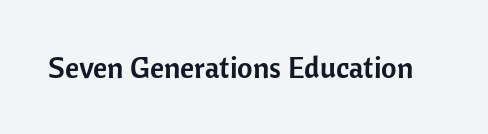
The image shows 30 px sans-serif type, upright; set normal letter spacing, not underlined; low stroke contrast and a medium x-height.
